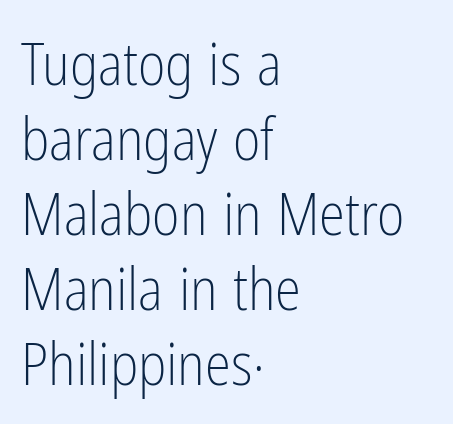
Q: Is the text bold? A: No.
Q: Is the text italic (slanted)? A: No, it is upright.
Q: Is the typeface a serif or a sans-serif typeface? A: Sans-serif.
Q: Is the text underlined? A: No.
Q: How is the paragraph aligned? A: Left-aligned.
Q: Is the spacing between letters normal or unusually wide? A: Normal.
Q: Is the spacing between lines tight, normal or loose? A: Normal.
Q: Width (condensed, normal, or wide)? A: Condensed.
Q: Stroke contrast? A: Low.
Q: x-height? A: Medium.
Q: Monospaced? A: No.
